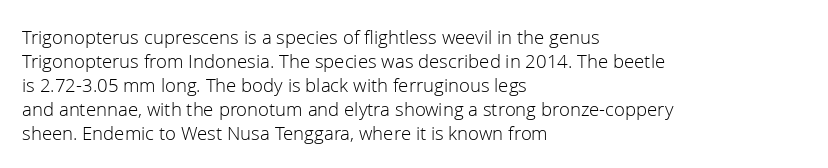
{"italic": "no", "bold": "no", "underline": "no", "align": "left", "line_spacing_ratio": 1.2, "letter_spacing": "normal", "letter_spacing_em": 0.0, "glyph_px": 20}
